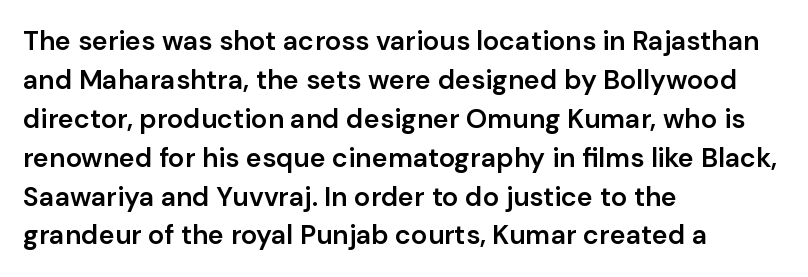
Q: Is the text bold? A: Semi-bold.
Q: Is the text italic (slanted)? A: No, it is upright.
Q: Is the text underlined? A: No.
Q: How is the paragraph aligned? A: Left-aligned.
Q: Is the spacing between letters normal or unusually wide? A: Normal.
Q: Is the spacing between lines tight, normal or loose? A: Normal.
